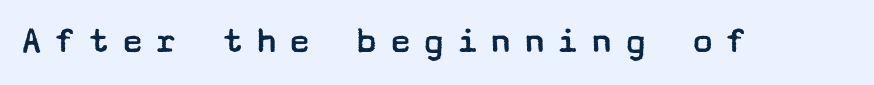
The image shows 39 px regular-weight, wide sans-serif type, upright; set unusually wide letter spacing (+0.26 em), not underlined; low stroke contrast and a medium x-height.
